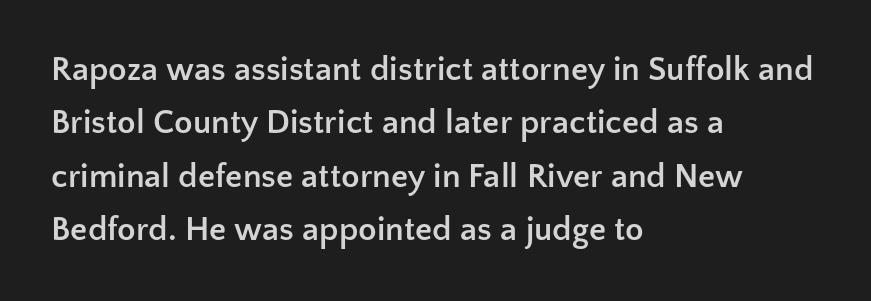
Q: Is the text bold? A: Yes.
Q: Is the text italic (slanted)? A: No, it is upright.
Q: Is the typeface a serif or a sans-serif typeface? A: Sans-serif.
Q: Is the text underlined? A: No.
Q: How is the paragraph aligned? A: Left-aligned.
Q: Is the spacing between letters normal or unusually wide? A: Normal.
Q: Is the spacing between lines tight, normal or loose? A: Normal.
Q: Width (condensed, normal, or wide)? A: Normal.
Q: Stroke contrast? A: Low.
Q: x-height? A: Medium.
Q: Monospaced? A: No.
